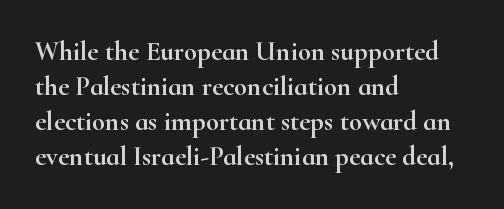
Q: Is the text italic (slanted)? A: No, it is upright.
Q: Is the text underlined? A: No.
Q: How is the paragraph aligned? A: Left-aligned.
Q: Is the spacing between letters normal or unusually wide? A: Normal.
Q: Is the spacing between lines tight, normal or loose? A: Normal.
